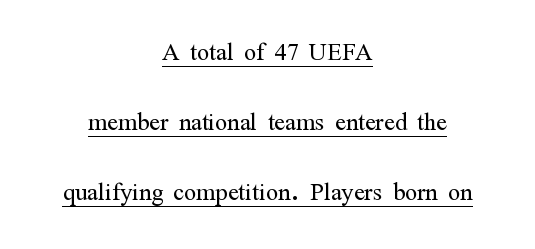
Q: Is the text bold? A: No.
Q: Is the text italic (slanted)? A: No, it is upright.
Q: Is the typeface a serif or a sans-serif typeface? A: Serif.
Q: Is the text underlined? A: Yes.
Q: How is the paragraph aligned? A: Centered.
Q: Is the spacing between letters normal or unusually wide? A: Normal.
Q: Is the spacing between lines tight, normal or loose? A: Loose.
Q: Width (condensed, normal, or wide)? A: Condensed.
Q: Stroke contrast? A: Medium.
Q: x-height? A: Medium.
Q: Monospaced? A: No.
